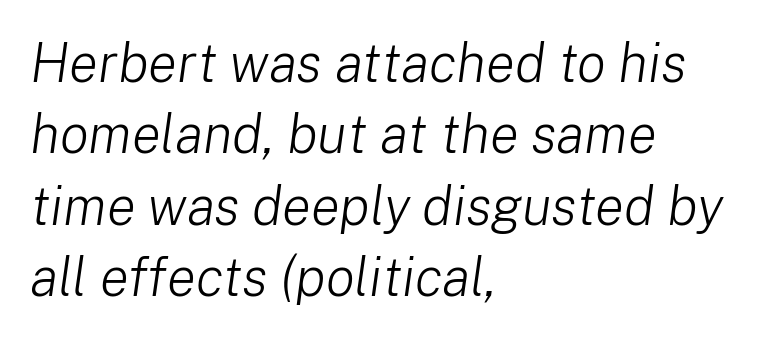
The image shows 54 px light type, italic (leaning right); set left-aligned, normal line spacing (1.32x), normal letter spacing, not underlined; low stroke contrast and a medium x-height.
